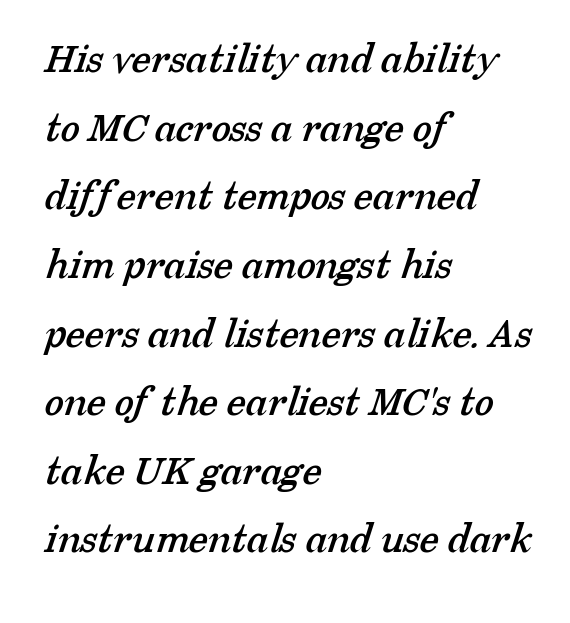
The image shows 44 px serif type; set left-aligned, normal line spacing (1.56x), normal letter spacing, not underlined; low stroke contrast and a medium x-height.
